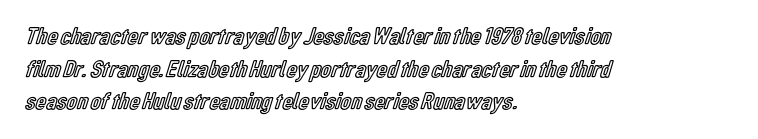
{"underline": "no", "align": "left", "line_spacing": "normal", "line_spacing_ratio": 1.36, "letter_spacing": "normal", "letter_spacing_em": 0.0, "glyph_px": 24}
